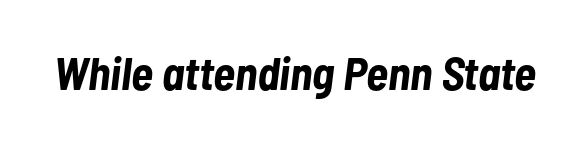
The image shows 46 px bold, condensed type, italic (leaning right); set normal letter spacing, not underlined; low stroke contrast and a medium x-height.
